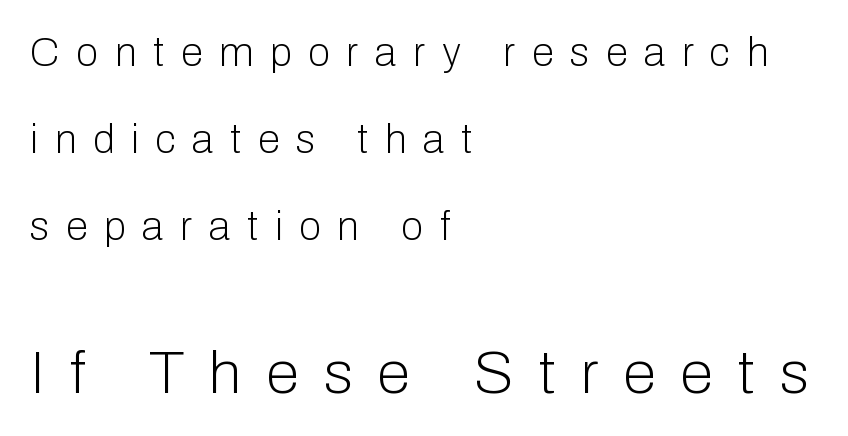
Q: Is the text bold? A: No.
Q: Is the text italic (slanted)? A: No, it is upright.
Q: Is the typeface a serif or a sans-serif typeface? A: Sans-serif.
Q: Is the text underlined? A: No.
Q: How is the paragraph aligned? A: Left-aligned.
Q: Is the spacing between letters normal or unusually wide? A: Unusually wide.
Q: Is the spacing between lines tight, normal or loose? A: Loose.
Q: Which block of text is set in a larger size, the first (top) or the second (bottom)? A: The second (bottom) one.
Q: Width (condensed, normal, or wide)? A: Normal.
Q: Stroke contrast? A: Low.
Q: x-height? A: Medium.
Q: Monospaced? A: No.
